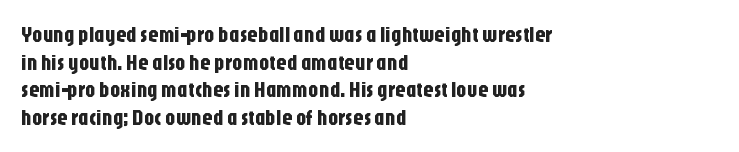
{"italic": "no", "underline": "no", "align": "left", "line_spacing": "normal", "line_spacing_ratio": 1.31, "letter_spacing": "normal", "letter_spacing_em": 0.0, "glyph_px": 21}
